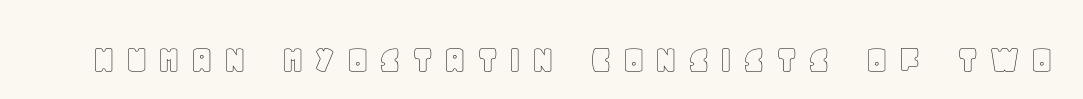
The image shows 41 px text type, upright; set unusually wide letter spacing (+0.22 em), not underlined; a large x-height.
